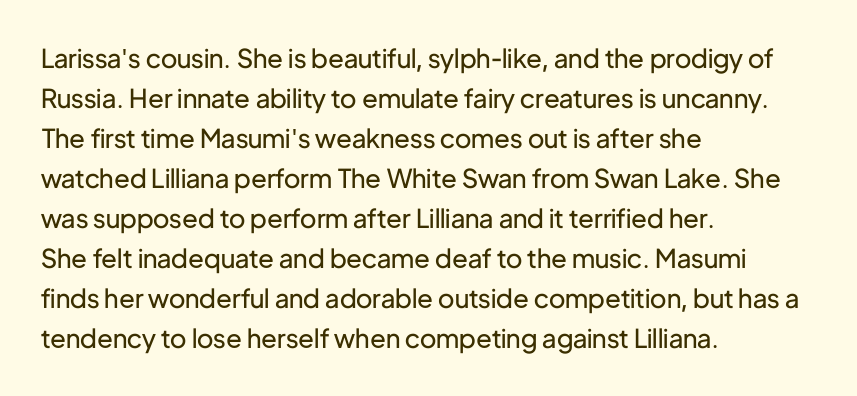
{"italic": "no", "bold": "no", "underline": "no", "align": "left", "line_spacing": "normal", "line_spacing_ratio": 1.54, "letter_spacing": "normal", "letter_spacing_em": 0.0, "glyph_px": 26}
